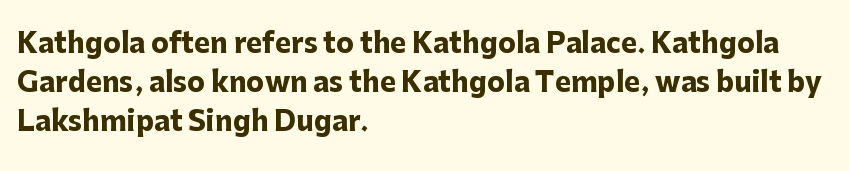
The typography opts for an upright posture over an oblique one. The face used here has the dense, thick strokes of a bold. Words float on clear page, feet unadorned. The typesetter chose a ragged-right arrangement here.
